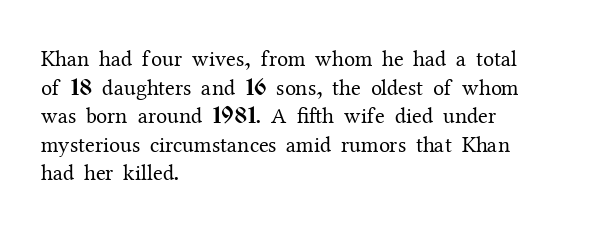
Q: Is the text bold? A: No.
Q: Is the text italic (slanted)? A: No, it is upright.
Q: Is the text underlined? A: No.
Q: How is the paragraph aligned? A: Left-aligned.
Q: Is the spacing between letters normal or unusually wide? A: Normal.
Q: Is the spacing between lines tight, normal or loose? A: Normal.
